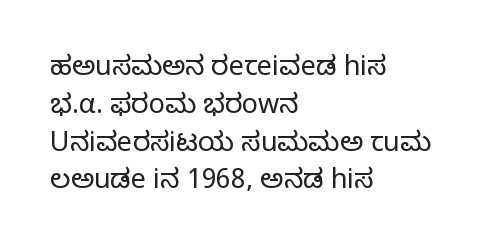
The image shows 27 px text type, upright; set left-aligned, normal line spacing (1.4x), normal letter spacing, not underlined.
